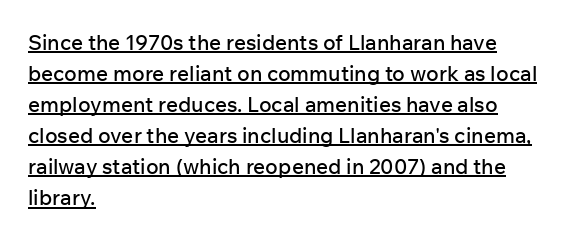
{"italic": "no", "underline": "yes", "align": "left", "line_spacing": "normal", "line_spacing_ratio": 1.48, "letter_spacing": "normal", "letter_spacing_em": 0.0, "glyph_px": 21}
